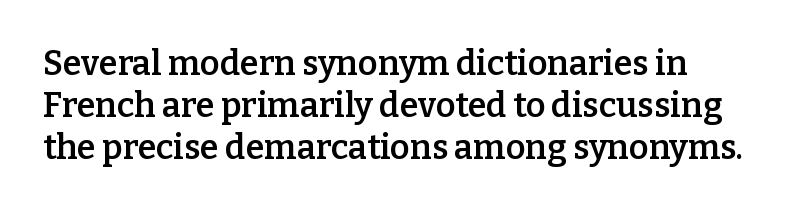
Weight check: semibold — heavier than regular, not quite bold. Each letter keeps its own natural width here, so spacing adapts to shape. Nothing unusual about the tracking: characters are spaced as the font intends. Descender tails drop into unmarked territory.
